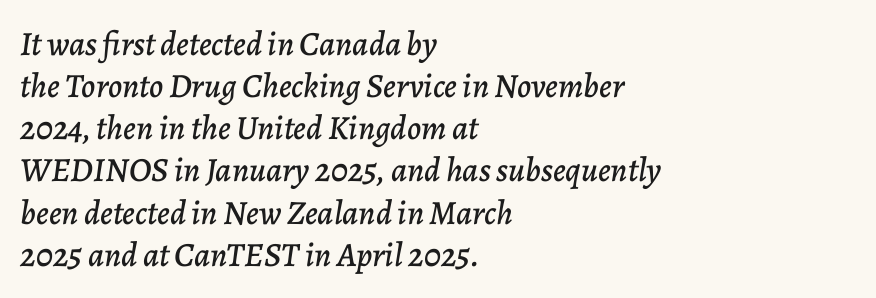
The image shows 34 px text type, italic (leaning right); set left-aligned, line spacing 1.24x, normal letter spacing, not underlined; low stroke contrast and a medium x-height.
